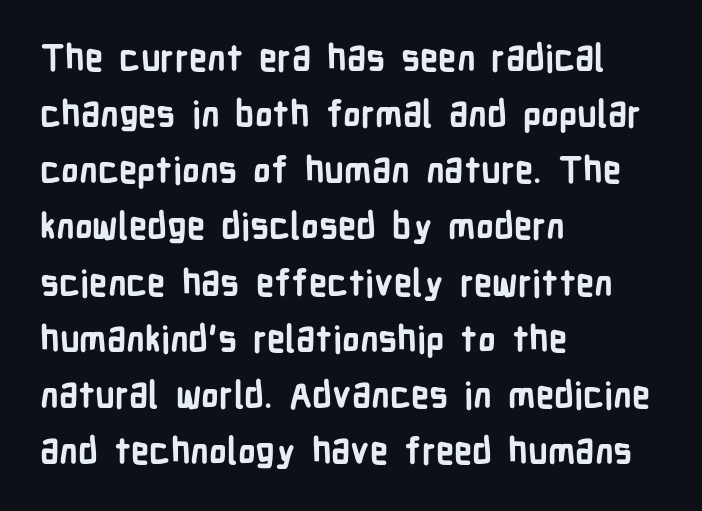
{"serif": "no", "italic": "no", "bold": "yes", "weight": "bold", "width": "condensed", "stroke_contrast": "low", "x_height": "medium", "monospaced": "no", "underline": "no", "align": "left", "line_spacing": "normal", "line_spacing_ratio": 1.56, "letter_spacing": "normal", "letter_spacing_em": 0.0, "glyph_px": 36}
